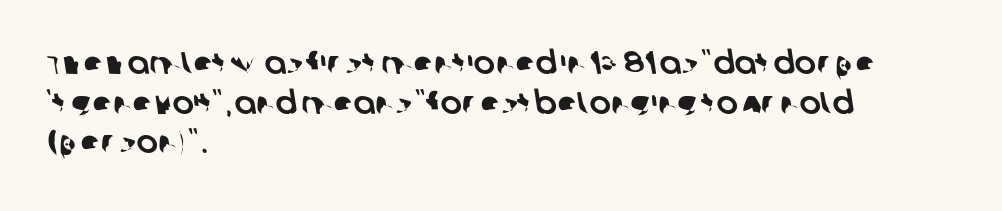
{"serif": "no", "width": "normal", "stroke_contrast": "low", "x_height": "large", "monospaced": "no", "underline": "no", "align": "left", "line_spacing_ratio": 1.24, "letter_spacing": "normal", "letter_spacing_em": 0.0, "glyph_px": 32}
